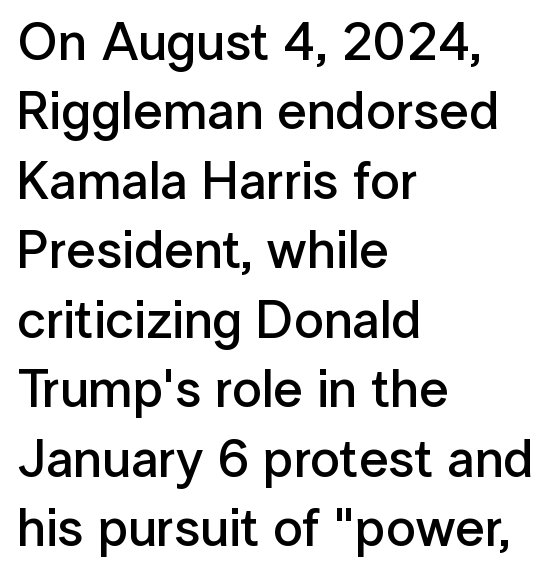
{"serif": "no", "italic": "no", "bold": "semi", "weight": "semibold", "width": "normal", "stroke_contrast": "low", "x_height": "medium", "monospaced": "no", "underline": "no", "align": "left", "line_spacing": "normal", "line_spacing_ratio": 1.31, "letter_spacing": "normal", "letter_spacing_em": 0.0, "glyph_px": 53}
